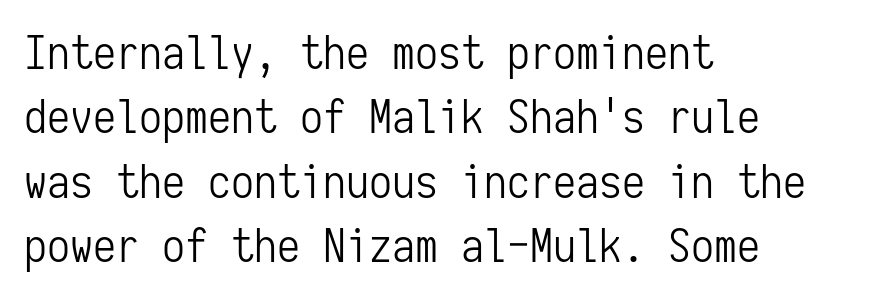
{"serif": "no", "italic": "no", "bold": "no", "weight": "light", "width": "condensed", "stroke_contrast": "low", "x_height": "medium", "monospaced": "yes", "underline": "no", "align": "left", "line_spacing": "normal", "line_spacing_ratio": 1.4, "letter_spacing": "normal", "letter_spacing_em": 0.0, "glyph_px": 46}
